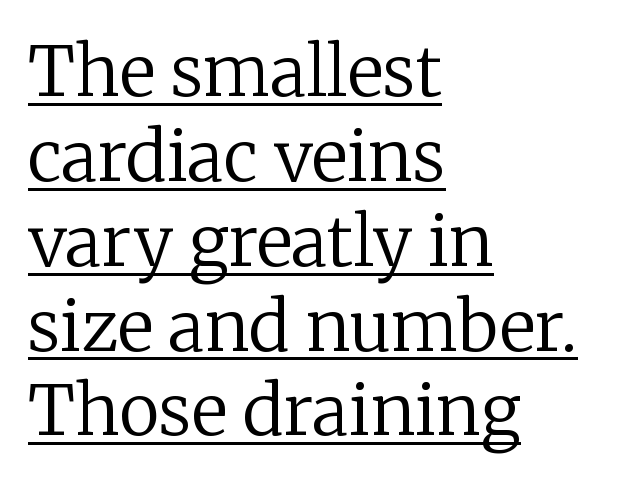
{"serif": "yes", "italic": "no", "bold": "no", "weight": "regular", "width": "normal", "stroke_contrast": "low", "x_height": "medium", "monospaced": "no", "underline": "yes", "align": "left", "line_spacing_ratio": 1.23, "letter_spacing": "normal", "letter_spacing_em": 0.0, "glyph_px": 69}
